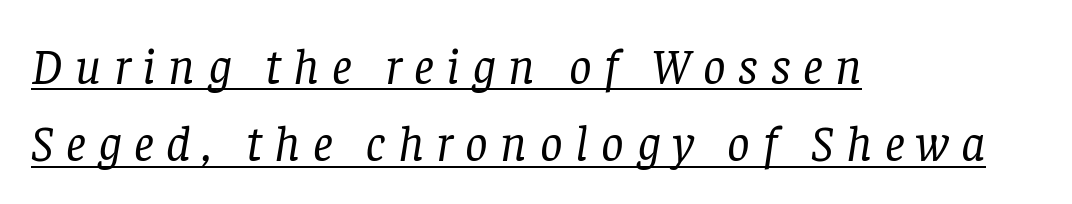
Compared with a centered layout, this one pins lines to the left instead. The text was rendered using a seriffed face with decorative stroke endings. Does the leading feel generous? No, just average. Counters stay open thanks to moderate or lighter strokes. The sample's only ornament is a line tracing under the words.
